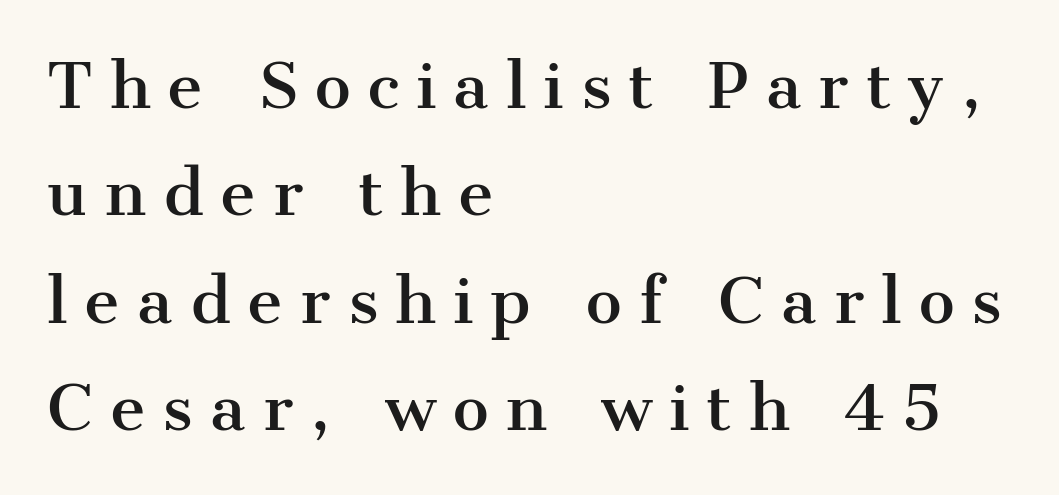
Vertical strokes here are truly vertical. The rag falls on the right side of this text block. These lines are rendered in a variable-pitch font. A typesetter would label this face a serif.
